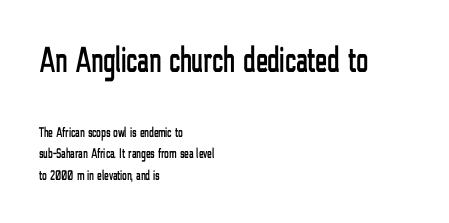
{"serif": "no", "italic": "no", "width": "condensed", "stroke_contrast": "low", "x_height": "medium", "monospaced": "no", "underline": "no", "align": "left", "line_spacing": "normal", "line_spacing_ratio": 1.55, "letter_spacing": "normal", "letter_spacing_em": 0.0, "larger_block": "first", "size_ratio": 2.57, "glyph_px": 36}
